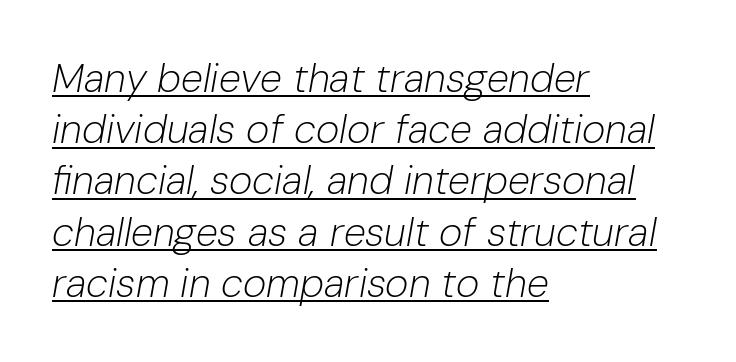
{"italic": "yes", "lean": "right", "slant_degrees": 10, "bold": "no", "weight": "light", "width": "normal", "stroke_contrast": "low", "x_height": "medium", "monospaced": "no", "underline": "yes", "align": "left", "line_spacing": "normal", "line_spacing_ratio": 1.28, "letter_spacing": "normal", "letter_spacing_em": 0.0, "glyph_px": 40}
